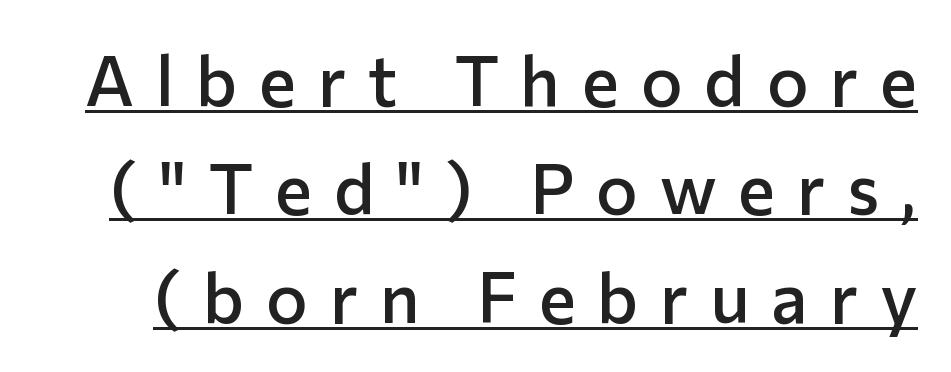
The rendering uses a semibold face; strokes are thickened but not to full bold. The rendering shows plain stroke endings on the letterforms — a sans-serif design. Leading: standard. In designer terms, the underline attribute is active on this setting. No italicization has been applied; the sample stays upright. The rendering uses natural spacing where letterforms have individual widths.
